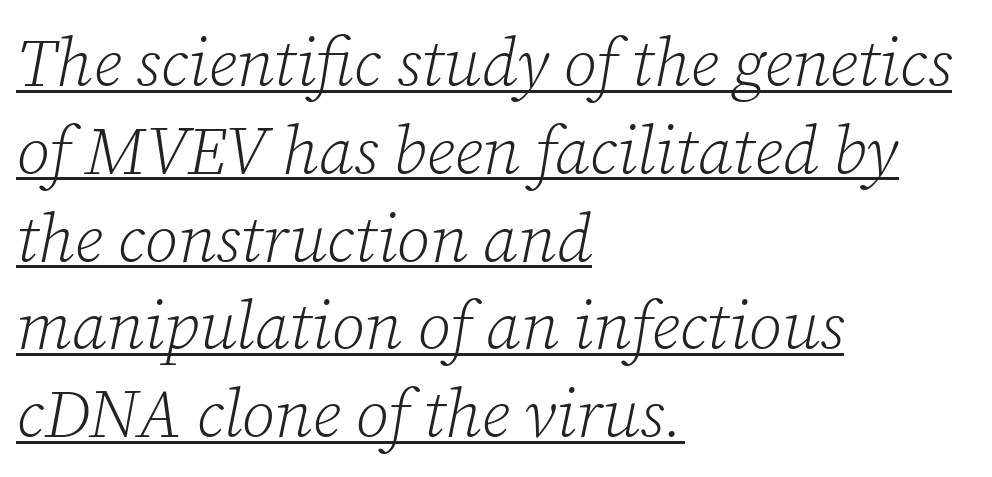
The image shows 67 px light serif type, italic (leaning right); set left-aligned, normal line spacing (1.31x), normal letter spacing, underlined; low stroke contrast and a medium x-height.
